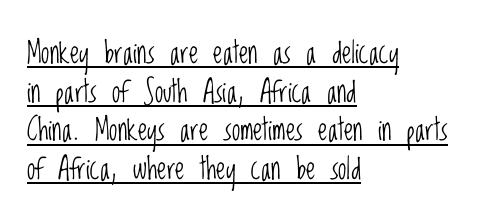
{"serif": "no", "italic": "no", "bold": "no", "weight": "light", "width": "condensed", "stroke_contrast": "low", "x_height": "large", "monospaced": "no", "underline": "yes", "align": "left", "line_spacing": "normal", "line_spacing_ratio": 1.29, "letter_spacing": "normal", "letter_spacing_em": 0.0, "glyph_px": 30}
